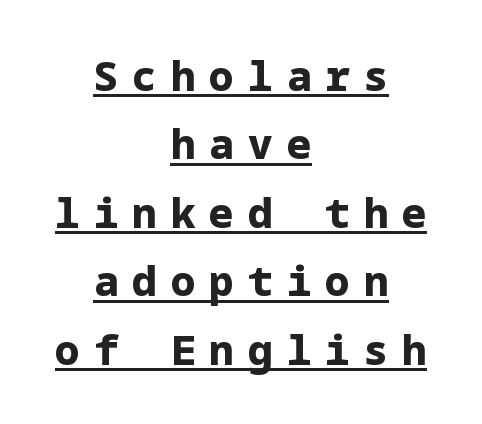
Q: Is the text bold? A: Yes.
Q: Is the text italic (slanted)? A: No, it is upright.
Q: Is the typeface a serif or a sans-serif typeface? A: Sans-serif.
Q: Is the text underlined? A: Yes.
Q: How is the paragraph aligned? A: Centered.
Q: Is the spacing between letters normal or unusually wide? A: Unusually wide.
Q: Is the spacing between lines tight, normal or loose? A: Normal.
Q: Width (condensed, normal, or wide)? A: Normal.
Q: Stroke contrast? A: Low.
Q: x-height? A: Medium.
